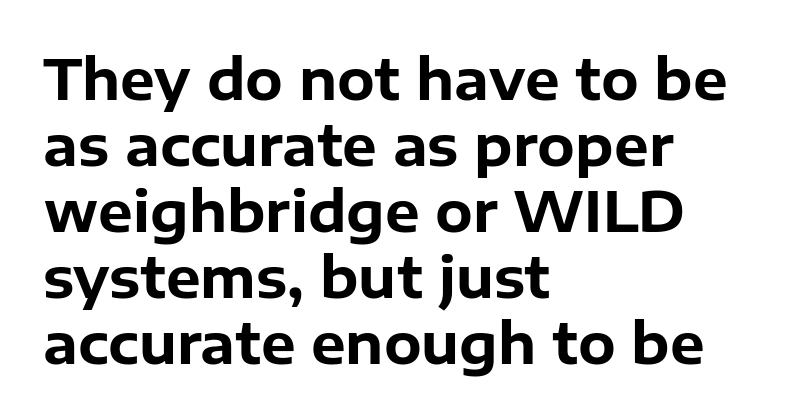
The image shows 55 px bold sans-serif type, upright; set left-aligned, line spacing 1.2x, normal letter spacing, not underlined; low stroke contrast and a medium x-height.
